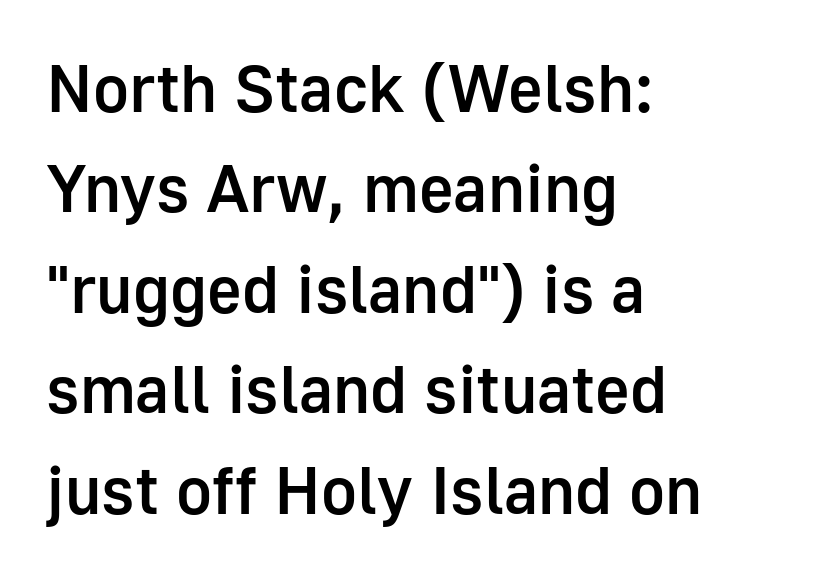
These lines are composed in type without serifs. The gaps between neighbouring characters are ordinary and unremarkable. Summary of weight: moderately heavy, a semibold. You can tell it's not italic because the verticals are truly vertical.
